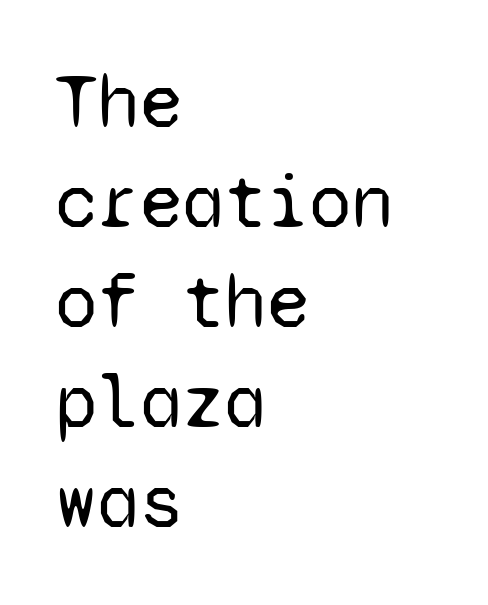
Q: Is the text bold? A: No.
Q: Is the text italic (slanted)? A: No, it is upright.
Q: Is the typeface a serif or a sans-serif typeface? A: Sans-serif.
Q: Is the text underlined? A: No.
Q: How is the paragraph aligned? A: Left-aligned.
Q: Is the spacing between letters normal or unusually wide? A: Normal.
Q: Is the spacing between lines tight, normal or loose? A: Normal.
Q: Width (condensed, normal, or wide)? A: Normal.
Q: Stroke contrast? A: Low.
Q: x-height? A: Medium.
Q: Monospaced? A: Yes.
